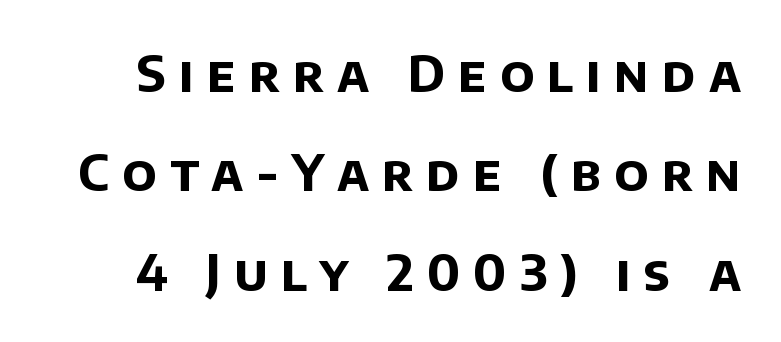
{"serif": "no", "bold": "yes", "weight": "bold", "width": "normal", "stroke_contrast": "low", "x_height": "large", "monospaced": "no", "underline": "no", "line_spacing": "loose", "line_spacing_ratio": 1.99, "letter_spacing": "wide", "letter_spacing_em": 0.26, "glyph_px": 50}
